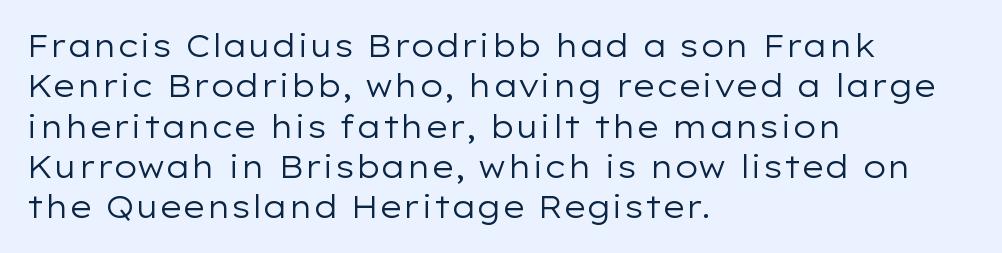
Summary of weight: not heavy and not bold. The face used here is rendered with its standard letterfit. Casual observation: everything's shoved over to the left. The face used here is proportionally spaced, like ordinary book or web type.
